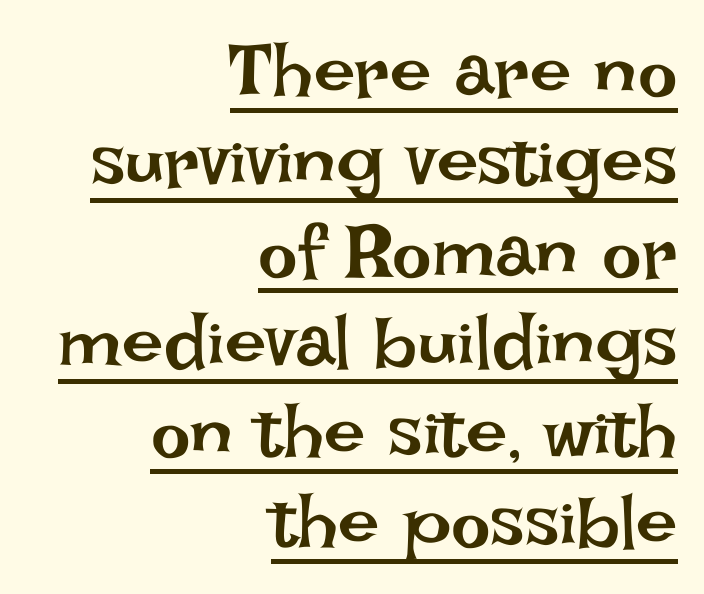
The words here are underlined. Upright lettering throughout. The typesetter chose a ragged-left arrangement here. The tracking reads as untouched default to a designer's eye.
